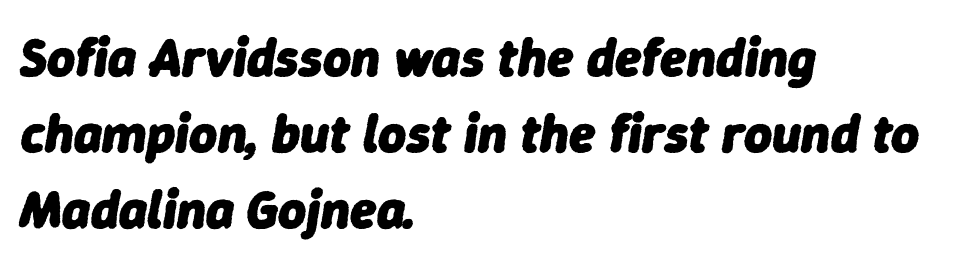
Lines of text with bare space underneath. Italic? Definitely — the glyphs are oblique. This rendering uses left alignment, leaving the right contour irregular. Think of a printed novel: that variable character pitch is what you see here. This is heavy type, rendered in bold. Reading down the column, the eye jumps a familiar distance to each next line.
